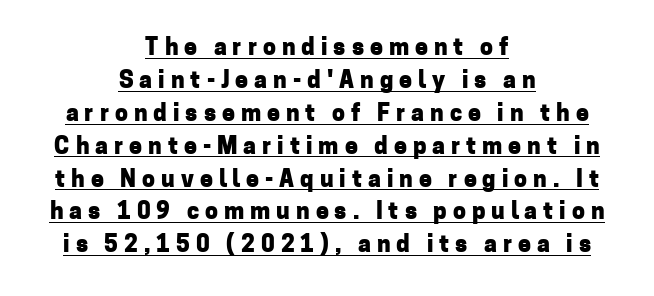
The vertical gap from one line to the next is medium. How are the letters spaced? Widely, with obvious added tracking. Notice how the passage keeps no hard edge, just a central spine. Italic? Not at all — the glyphs are vertical. The letters are bold, with thick, heavy strokes. The glyphs are accompanied by a horizontal stroke just below them.
